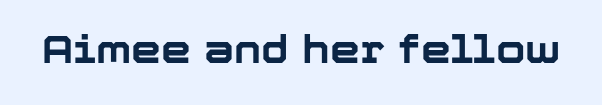
{"serif": "no", "italic": "no", "bold": "yes", "weight": "bold", "width": "normal", "stroke_contrast": "low", "x_height": "medium", "monospaced": "no", "underline": "no", "letter_spacing": "normal", "letter_spacing_em": 0.0, "glyph_px": 38}
